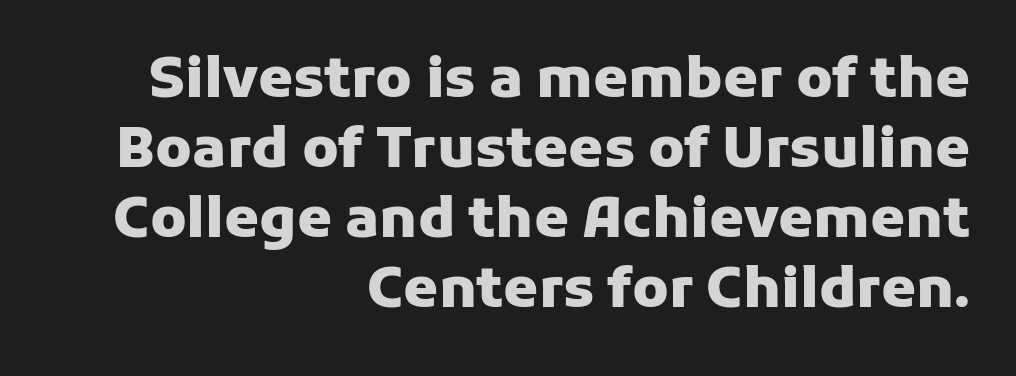
Q: Is the text bold? A: Yes.
Q: Is the text italic (slanted)? A: No, it is upright.
Q: Is the typeface a serif or a sans-serif typeface? A: Sans-serif.
Q: Is the text underlined? A: No.
Q: How is the paragraph aligned? A: Right-aligned.
Q: Is the spacing between letters normal or unusually wide? A: Normal.
Q: Is the spacing between lines tight, normal or loose? A: Normal.
Q: Width (condensed, normal, or wide)? A: Normal.
Q: Stroke contrast? A: Low.
Q: x-height? A: Medium.
Q: Monospaced? A: No.
